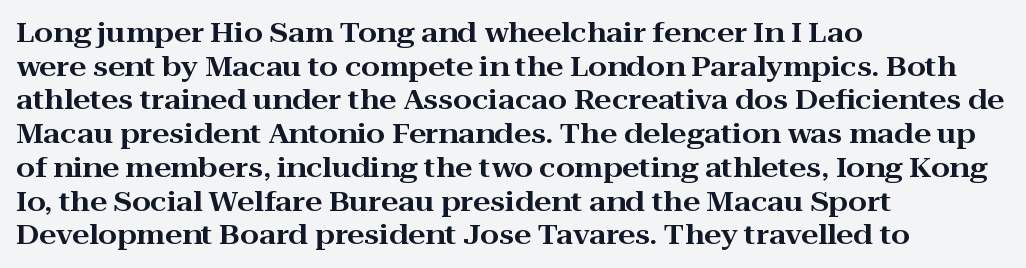
Q: Is the text italic (slanted)? A: No, it is upright.
Q: Is the text underlined? A: No.
Q: How is the paragraph aligned? A: Left-aligned.
Q: Is the spacing between letters normal or unusually wide? A: Normal.
Q: Is the spacing between lines tight, normal or loose? A: Normal.
